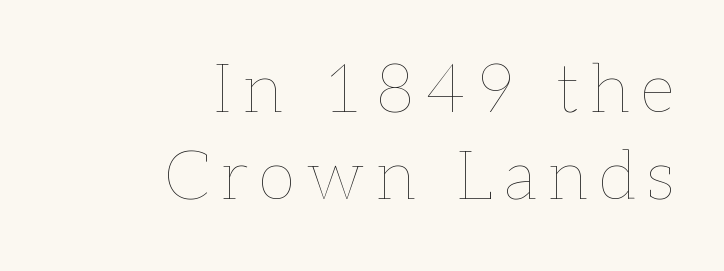
The image shows 68 px thin type, upright; set right-aligned, normal line spacing (1.28x), not underlined; low stroke contrast and a medium x-height.
